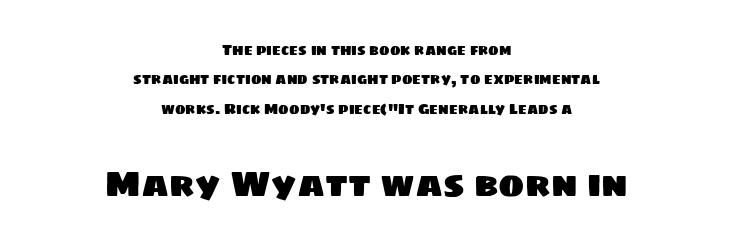
Q: Is the typeface a serif or a sans-serif typeface? A: Sans-serif.
Q: Is the text underlined? A: No.
Q: How is the paragraph aligned? A: Centered.
Q: Is the spacing between letters normal or unusually wide? A: Normal.
Q: Is the spacing between lines tight, normal or loose? A: Loose.
Q: Which block of text is set in a larger size, the first (top) or the second (bottom)? A: The second (bottom) one.
Q: Width (condensed, normal, or wide)? A: Normal.
Q: Stroke contrast? A: Low.
Q: x-height? A: Large.
Q: Monospaced? A: No.
